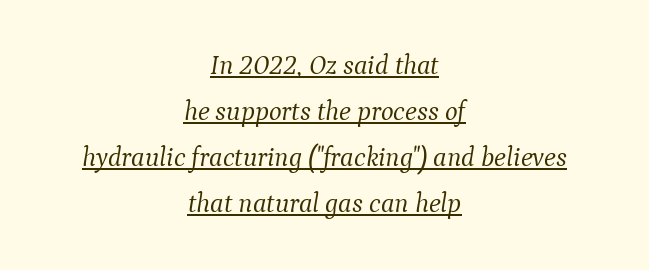
Q: Is the text bold? A: No.
Q: Is the text italic (slanted)? A: Yes, it leans right by about 9 degrees.
Q: Is the text underlined? A: Yes.
Q: How is the paragraph aligned? A: Centered.
Q: Is the spacing between letters normal or unusually wide? A: Normal.
Q: Is the spacing between lines tight, normal or loose? A: Normal.
